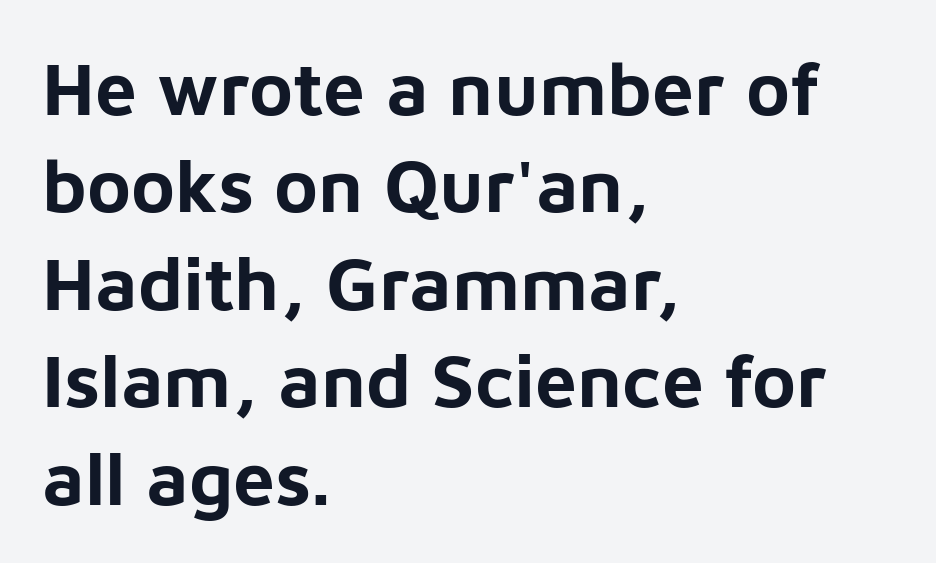
The image shows 75 px bold sans-serif type, upright; set left-aligned, normal line spacing (1.3x), normal letter spacing, not underlined; low stroke contrast and a medium x-height.
